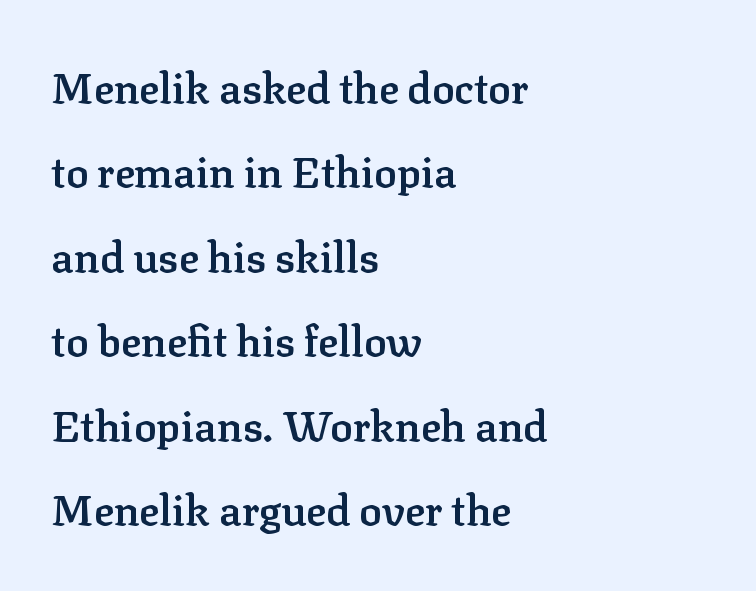
{"serif": "yes", "italic": "no", "bold": "semi", "weight": "semibold", "width": "normal", "stroke_contrast": "low", "x_height": "medium", "monospaced": "no", "underline": "no", "align": "left", "line_spacing": "loose", "line_spacing_ratio": 2.01, "letter_spacing": "normal", "letter_spacing_em": 0.0, "glyph_px": 42}
